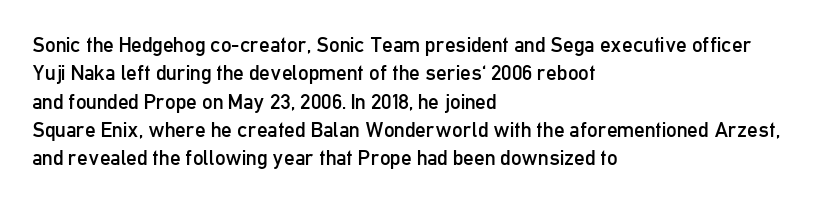
Evenly set lines give the paragraph a standard silhouette. Students, note that the glyphs here touch the page at normal intervals. In terms of posture, this sample is upright. Typeset ragged right — the left edge is the straight one.
